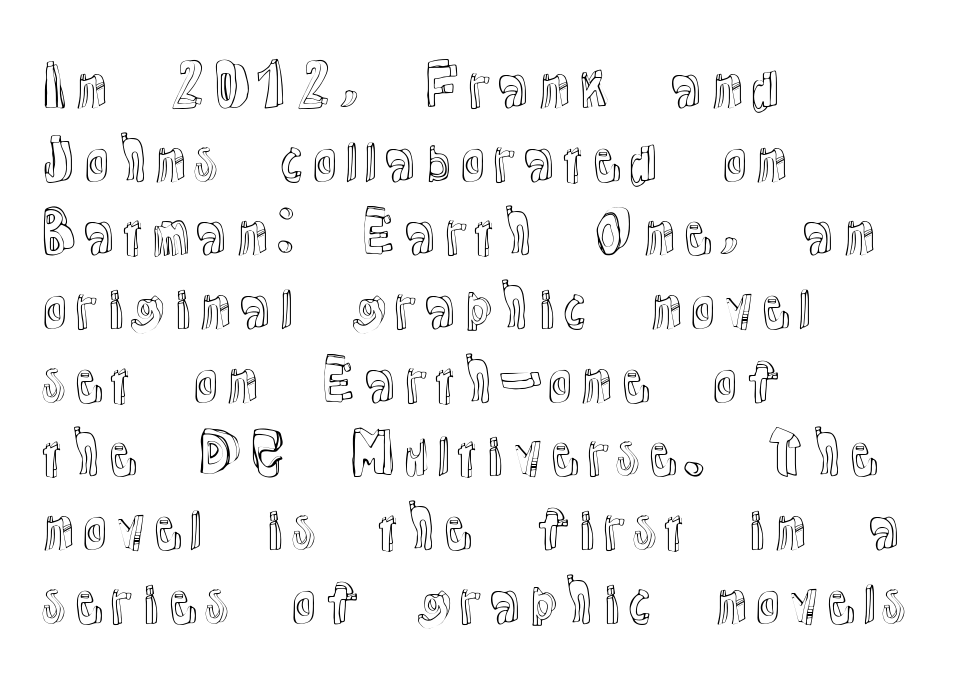
The image shows 55 px text type, upright; set left-aligned, normal line spacing (1.34x), normal letter spacing, not underlined; a medium x-height.
